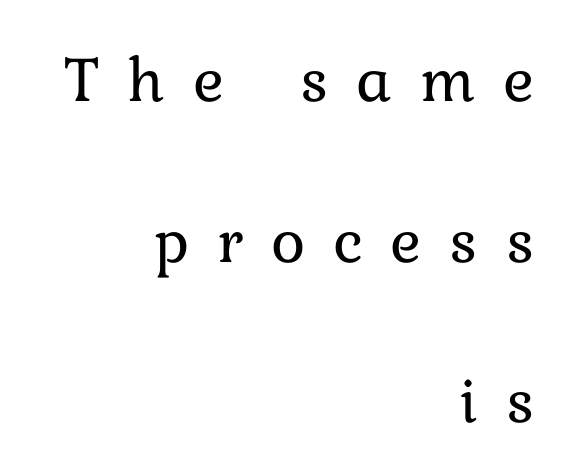
The specimen omits any rule beneath the text block's lines. Every stem runs plumb, perpendicular to the baseline. The vertical gap from one line to the next is large. In CSS terms this would be text-align: right.
